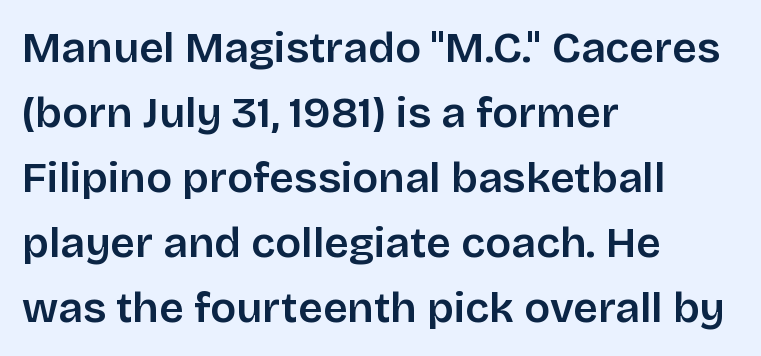
Q: Is the text italic (slanted)? A: No, it is upright.
Q: Is the typeface a serif or a sans-serif typeface? A: Sans-serif.
Q: Is the text underlined? A: No.
Q: How is the paragraph aligned? A: Left-aligned.
Q: Is the spacing between letters normal or unusually wide? A: Normal.
Q: Is the spacing between lines tight, normal or loose? A: Normal.
Q: Width (condensed, normal, or wide)? A: Normal.
Q: Stroke contrast? A: Low.
Q: x-height? A: Large.
Q: Monospaced? A: No.
